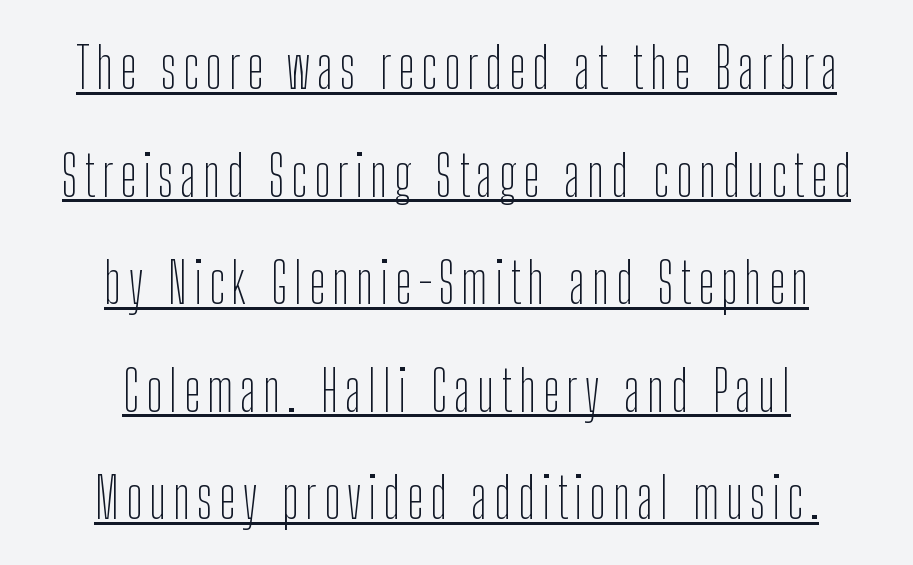
Q: Is the text bold? A: No.
Q: Is the text italic (slanted)? A: No, it is upright.
Q: Is the typeface a serif or a sans-serif typeface? A: Sans-serif.
Q: Is the text underlined? A: Yes.
Q: How is the paragraph aligned? A: Centered.
Q: Is the spacing between lines tight, normal or loose? A: Loose.
Q: Width (condensed, normal, or wide)? A: Condensed.
Q: Stroke contrast? A: Low.
Q: x-height? A: Medium.
Q: Monospaced? A: No.
